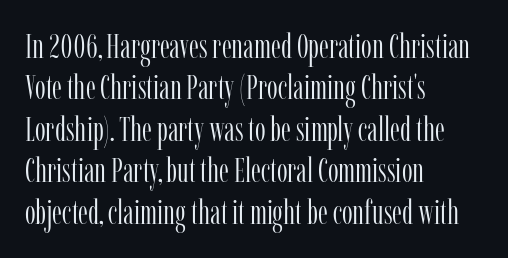
{"serif": "yes", "italic": "no", "bold": "no", "weight": "light", "width": "condensed", "stroke_contrast": "low", "x_height": "medium", "monospaced": "no", "underline": "no", "align": "left", "line_spacing_ratio": 1.22, "letter_spacing": "normal", "letter_spacing_em": 0.0, "glyph_px": 34}
